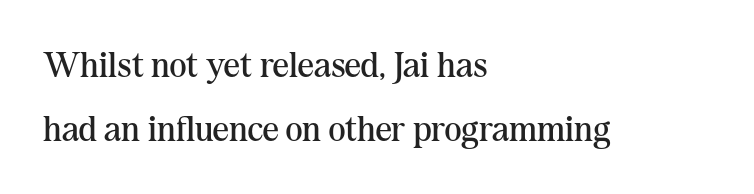
Q: Is the text bold? A: No.
Q: Is the text italic (slanted)? A: No, it is upright.
Q: Is the typeface a serif or a sans-serif typeface? A: Serif.
Q: Is the text underlined? A: No.
Q: How is the paragraph aligned? A: Left-aligned.
Q: Is the spacing between letters normal or unusually wide? A: Normal.
Q: Width (condensed, normal, or wide)? A: Normal.
Q: Stroke contrast? A: Medium.
Q: x-height? A: Medium.
Q: Monospaced? A: No.
